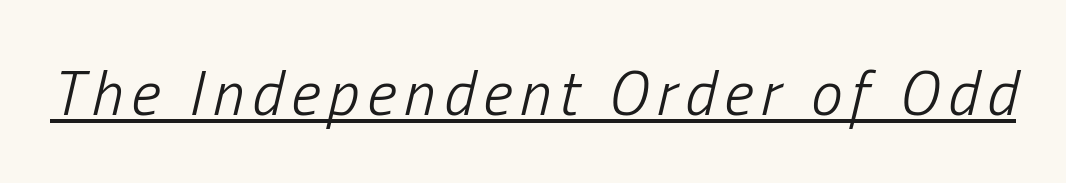
A quiet, ordinary-to-light weight characterises the typeface. Proportional: the letters do not fall into vertical columns. The face used here has a pronounced slope to its letters. Beneath each row of characters lies a ruled line.
